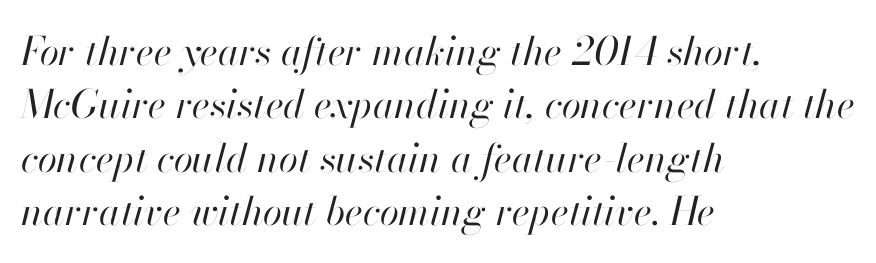
Q: Is the text bold? A: No.
Q: Is the text italic (slanted)? A: Yes, it leans right by about 13 degrees.
Q: Is the text underlined? A: No.
Q: How is the paragraph aligned? A: Left-aligned.
Q: Is the spacing between letters normal or unusually wide? A: Normal.
Q: Is the spacing between lines tight, normal or loose? A: Normal.
Q: Width (condensed, normal, or wide)? A: Normal.
Q: Stroke contrast? A: High.
Q: x-height? A: Small.
Q: Monospaced? A: No.
